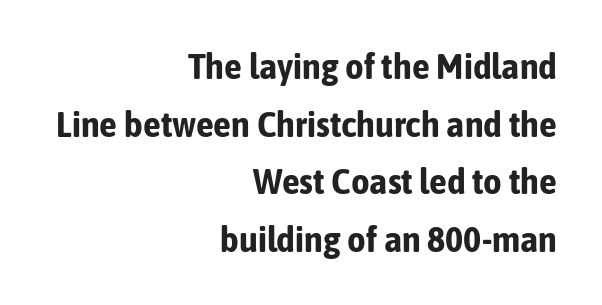
Stroke terminals: plain, sans-serif. This sample has the flowing, uneven cadence of proportional lettering. Inter-character spacing is left at the font's built-in metrics. These lines carry a lot of weight — the face is fully bold. The lettering stays uniformly vertical, giving the passage a roman look.
